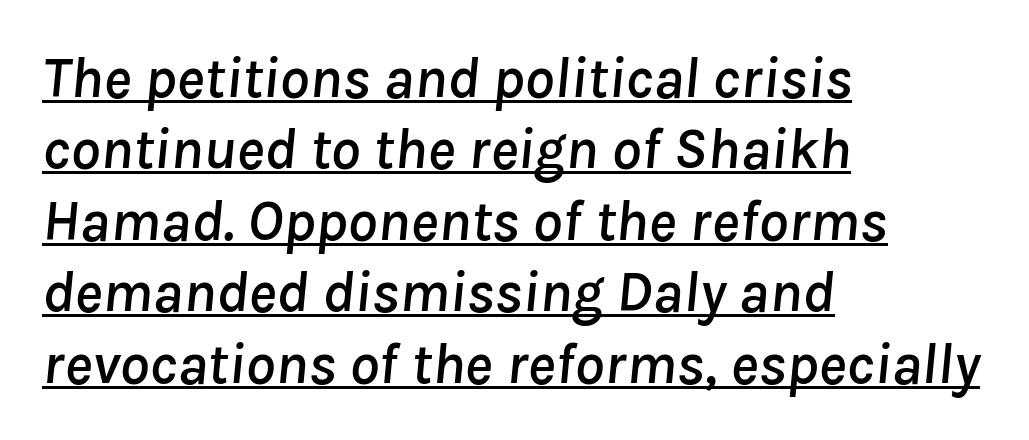
The image shows 59 px text type, italic (leaning right); set left-aligned, line spacing 1.21x, normal letter spacing, underlined; low stroke contrast and a medium x-height.
